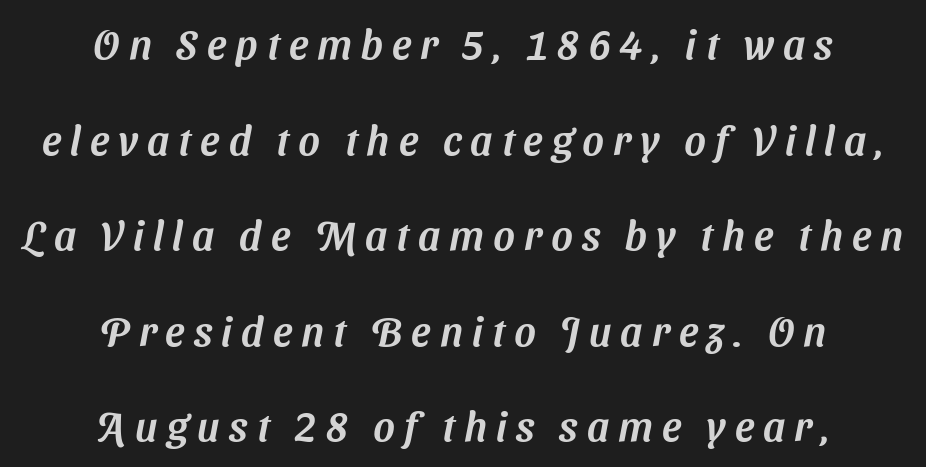
{"serif": "no", "width": "normal", "stroke_contrast": "medium", "x_height": "medium", "monospaced": "no", "underline": "no", "align": "center", "line_spacing": "loose", "line_spacing_ratio": 2.33, "letter_spacing": "wide", "letter_spacing_em": 0.22, "glyph_px": 41}
